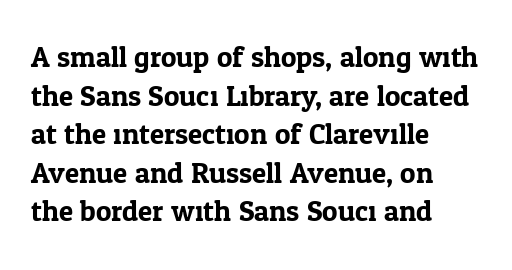
The letters stand straight up with perfectly vertical stems. The letters advance in unequal steps, a hallmark of proportional type. Beneath every word, the page is bare. This rendering uses left alignment, leaving the right contour irregular. Leading matches the norm, producing a regular column. Yep, those are serifs on the letters.
